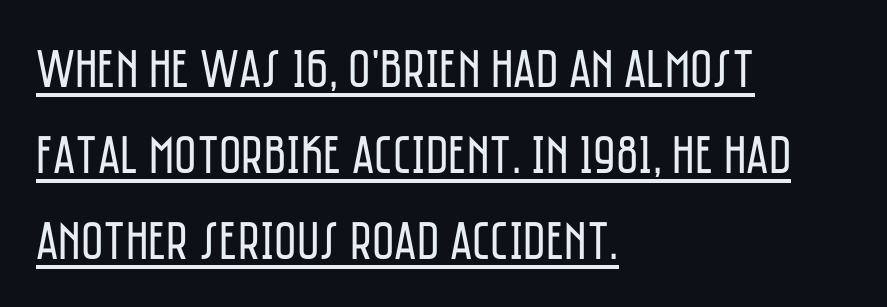
Q: Is the text bold? A: No.
Q: Is the text italic (slanted)? A: No, it is upright.
Q: Is the typeface a serif or a sans-serif typeface? A: Sans-serif.
Q: Is the text underlined? A: Yes.
Q: How is the paragraph aligned? A: Left-aligned.
Q: Is the spacing between letters normal or unusually wide? A: Normal.
Q: Is the spacing between lines tight, normal or loose? A: Normal.
Q: Width (condensed, normal, or wide)? A: Condensed.
Q: Stroke contrast? A: Low.
Q: x-height? A: Large.
Q: Monospaced? A: No.
